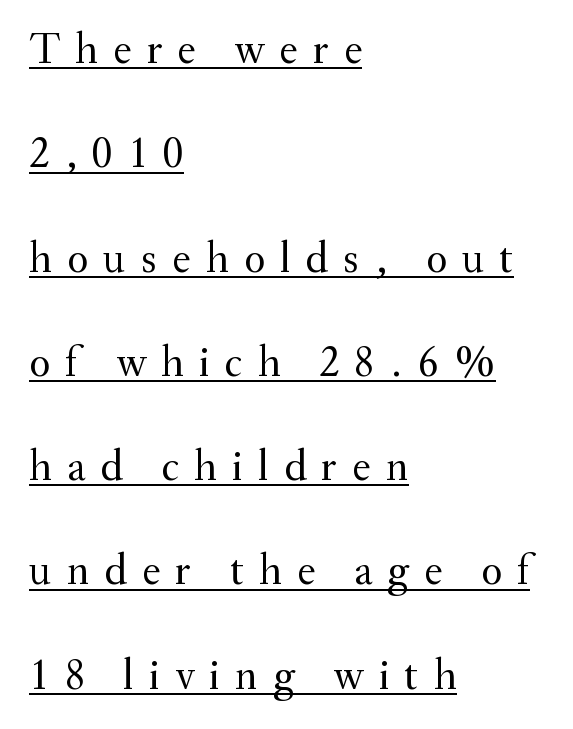
Characters follow at a spacing far wider than the type designer built in. Spacing verdict: proportional, widths tailored to each character. Each new line begins a long way beneath the previous one. Ordinary non-slanted type is in use. The string is rendered with underlining switched on.
